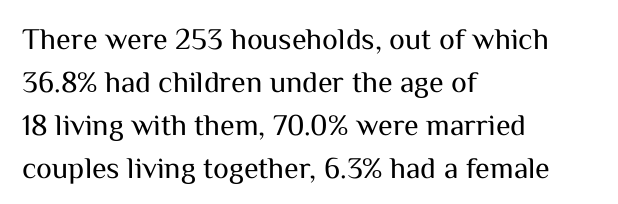
The image shows 30 px regular-weight sans-serif type, upright; set left-aligned, normal line spacing (1.43x), normal letter spacing, not underlined; medium stroke contrast and a medium x-height.
